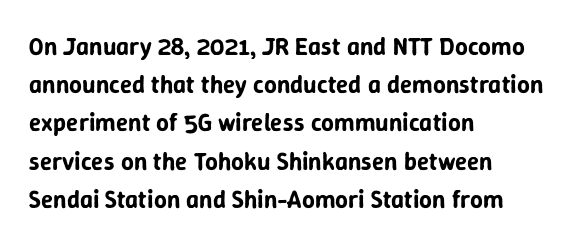
Descenders hang freely into open space. Teacher's note: observe the even left margin — that is flush-left alignment. The vertical gap from one line to the next is medium. If you drew a line through each stem, it would be perfectly vertical. The letters sit at their default tracking, neither squeezed nor spread.
